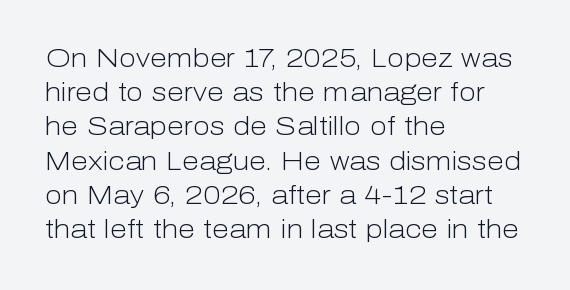
{"italic": "no", "bold": "no", "underline": "no", "align": "left", "line_spacing": "normal", "line_spacing_ratio": 1.37, "letter_spacing": "normal", "letter_spacing_em": 0.0, "glyph_px": 25}
